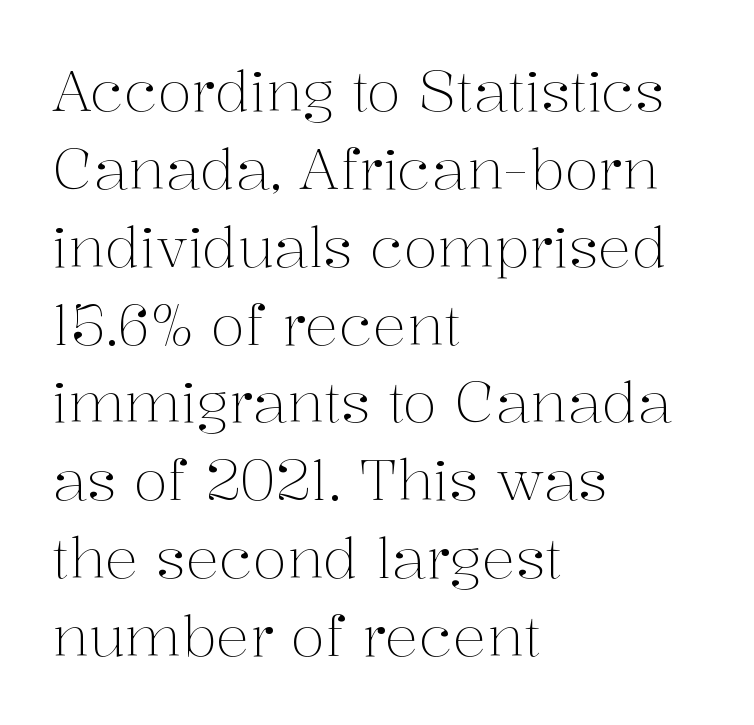
The image shows 56 px light serif type, upright; set left-aligned, normal line spacing (1.39x), normal letter spacing, not underlined; medium stroke contrast and a medium x-height.
